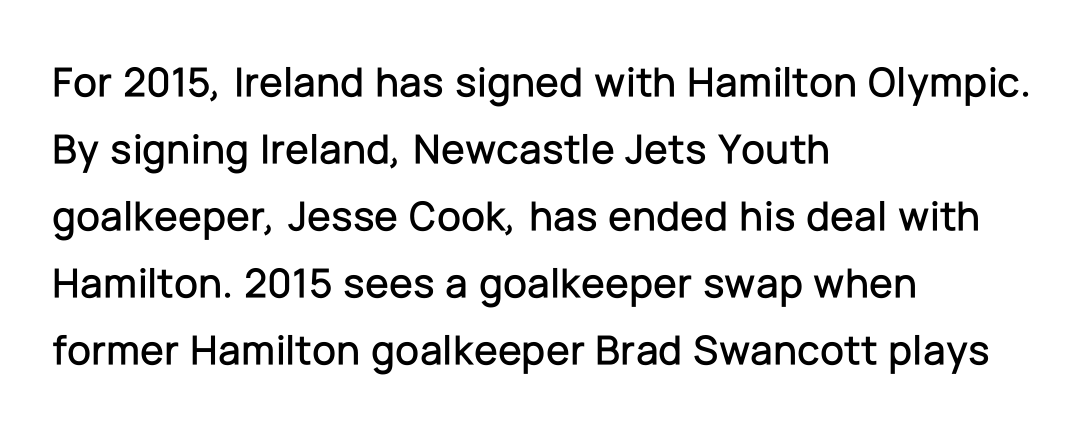
Q: Is the text italic (slanted)? A: No, it is upright.
Q: Is the typeface a serif or a sans-serif typeface? A: Sans-serif.
Q: Is the text underlined? A: No.
Q: How is the paragraph aligned? A: Left-aligned.
Q: Is the spacing between letters normal or unusually wide? A: Normal.
Q: Is the spacing between lines tight, normal or loose? A: Normal.
Q: Width (condensed, normal, or wide)? A: Normal.
Q: Stroke contrast? A: Low.
Q: x-height? A: Medium.
Q: Monospaced? A: No.
